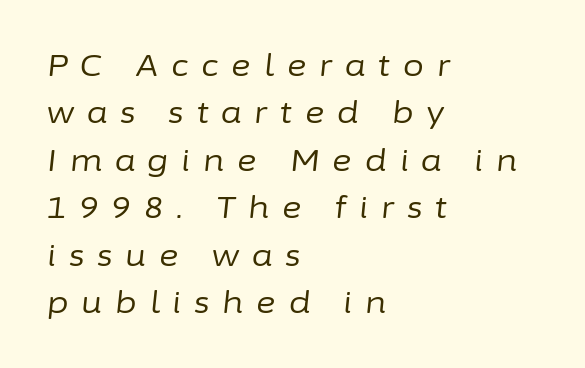
The image shows 30 px regular-weight type, italic (leaning right); set left-aligned, normal line spacing (1.58x), unusually wide letter spacing (+0.43 em), not underlined; low stroke contrast and a medium x-height.
